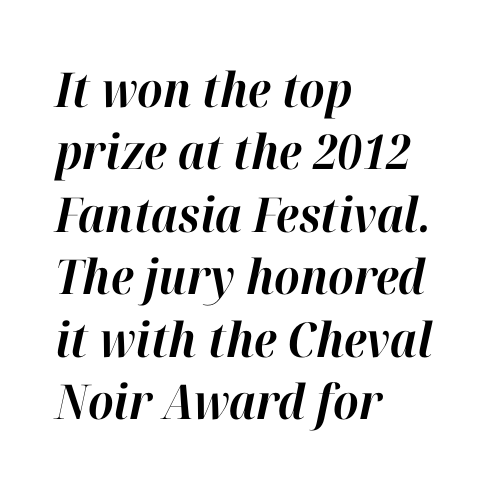
The glyphs look as if they've been sheared to an angle. Baseline-to-baseline distance is the conventional proportion of letter height. Do the characters align in a grid? No, the font is proportional. Nobody drew a line under any word here.
